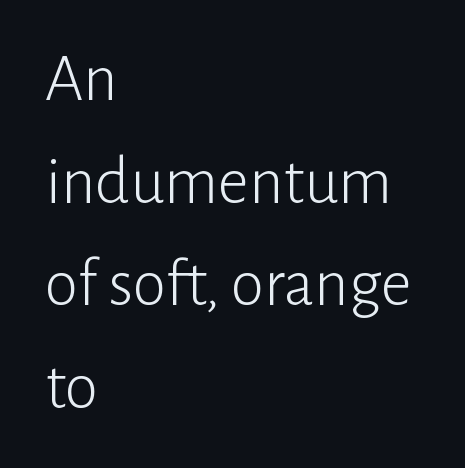
{"serif": "no", "italic": "no", "bold": "no", "weight": "light", "width": "normal", "stroke_contrast": "low", "x_height": "medium", "monospaced": "no", "underline": "no", "align": "left", "line_spacing": "normal", "line_spacing_ratio": 1.51, "letter_spacing": "normal", "letter_spacing_em": 0.0, "glyph_px": 68}
